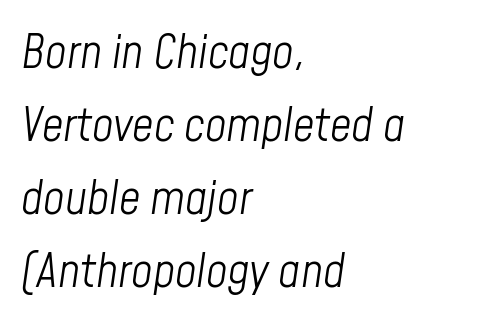
{"italic": "yes", "lean": "right", "slant_degrees": 8, "bold": "no", "weight": "light", "width": "condensed", "stroke_contrast": "low", "x_height": "medium", "monospaced": "no", "underline": "no", "align": "left", "line_spacing": "normal", "line_spacing_ratio": 1.55, "letter_spacing": "normal", "letter_spacing_em": 0.0, "glyph_px": 47}
